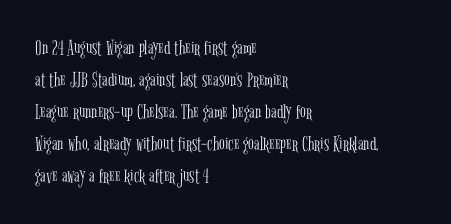
Vertical strokes here are truly vertical. The paragraph has a hard left edge and a soft right edge. The rendering uses a moderate line-height, typical for paragraphs. The cut favours lightness, reaching ordinary text weight at its darkest.
